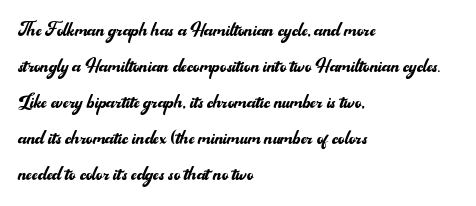
The image shows 25 px text type; set left-aligned, normal line spacing (1.44x), normal letter spacing, not underlined.
